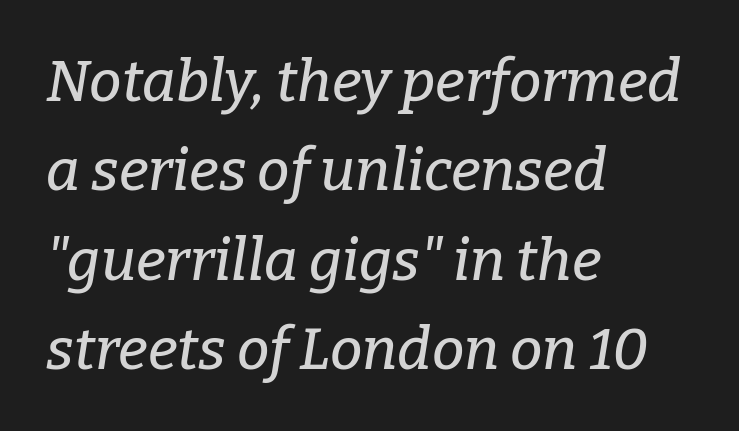
Students, observe: this is what conventionally led text looks like. Type style note: has serifs. The passage shown is typed in a proportional face where columns would drift. This rendering leaves character spacing at its baseline value.
